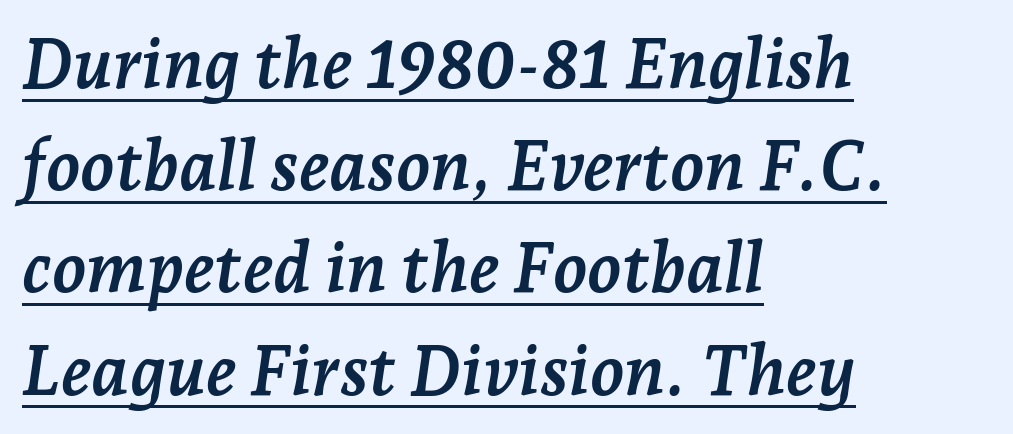
{"serif": "yes", "italic": "yes", "lean": "right", "slant_degrees": 7, "bold": "yes", "weight": "semibold", "width": "normal", "stroke_contrast": "low", "x_height": "medium", "monospaced": "no", "underline": "yes", "align": "left", "line_spacing": "normal", "line_spacing_ratio": 1.46, "letter_spacing": "normal", "letter_spacing_em": 0.0, "glyph_px": 70}
